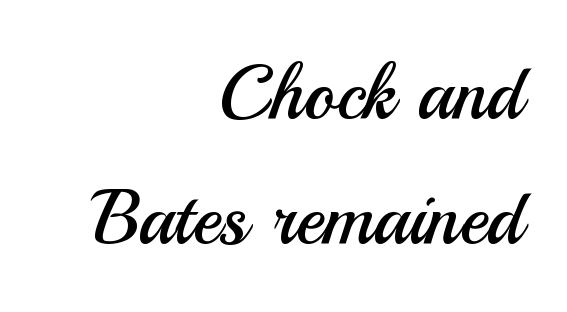
Inter-character spacing is left at the font's built-in metrics. Caption: face not bold, strokes unweighted. A normal amount of white space separates one row of letters from the next. Letterform terminals end flat and unadorned throughout the passage. Character widths vary here, with narrow letters taking less room than wide ones.
